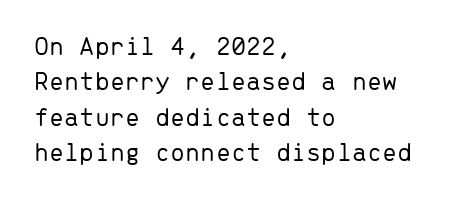
The image shows 27 px text type, upright; set left-aligned, normal line spacing (1.31x), normal letter spacing, not underlined.
